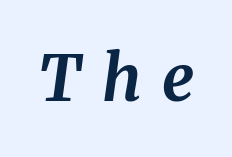
{"serif": "yes", "italic": "yes", "lean": "right", "slant_degrees": 8, "bold": "yes", "weight": "bold", "width": "normal", "stroke_contrast": "medium", "x_height": "medium", "monospaced": "no", "underline": "no", "letter_spacing": "wide", "letter_spacing_em": 0.32, "glyph_px": 64}
